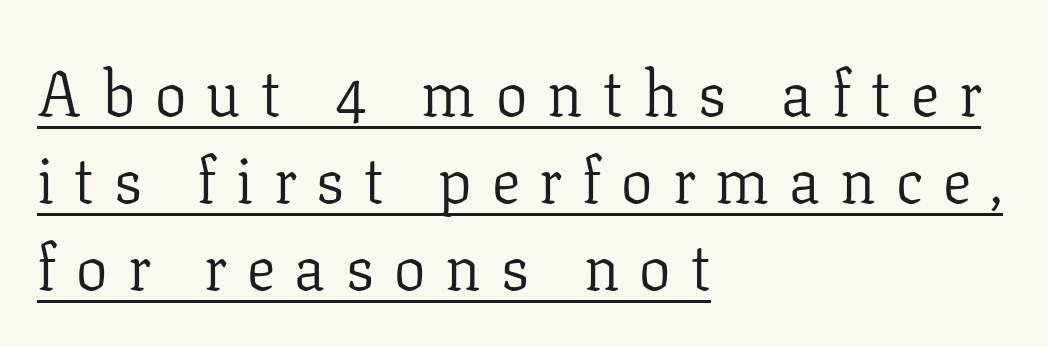
The image shows 63 px light serif type, upright; set left-aligned, normal line spacing (1.38x), unusually wide letter spacing (+0.32 em), underlined; low stroke contrast and a medium x-height.
